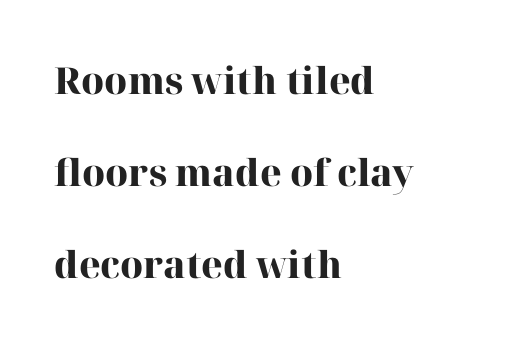
Q: Is the text bold? A: Yes.
Q: Is the text italic (slanted)? A: No, it is upright.
Q: Is the typeface a serif or a sans-serif typeface? A: Serif.
Q: Is the text underlined? A: No.
Q: How is the paragraph aligned? A: Left-aligned.
Q: Is the spacing between letters normal or unusually wide? A: Normal.
Q: Is the spacing between lines tight, normal or loose? A: Loose.
Q: Width (condensed, normal, or wide)? A: Normal.
Q: Stroke contrast? A: High.
Q: x-height? A: Medium.
Q: Monospaced? A: No.
